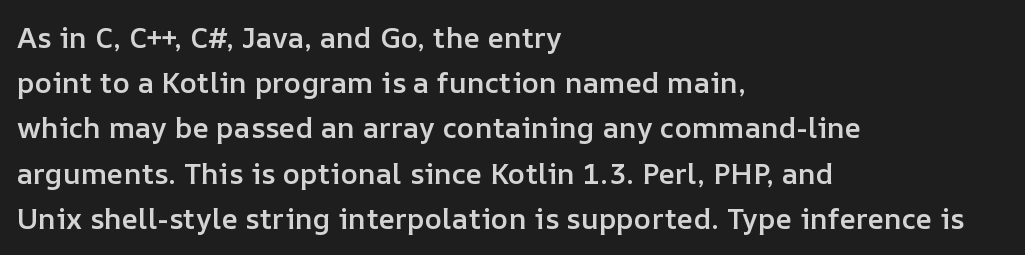
The image shows 29 px semibold type, upright; set left-aligned, normal line spacing (1.56x), normal letter spacing, not underlined; low stroke contrast and a medium x-height.
